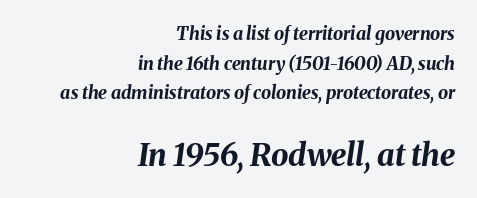
The image shows 31 px bold type, italic (leaning right); set right-aligned, normal line spacing (1.64x), normal letter spacing, not underlined; the second (bottom) block is 1.72x larger; medium stroke contrast and a medium x-height.
